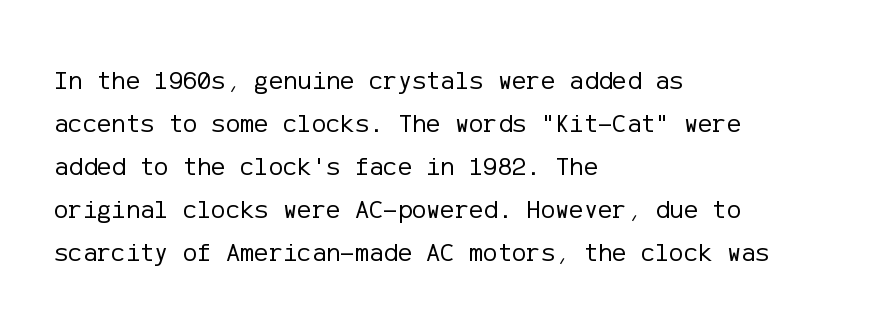
The image shows 27 px text type, upright; set left-aligned, normal line spacing (1.59x), normal letter spacing, not underlined.
